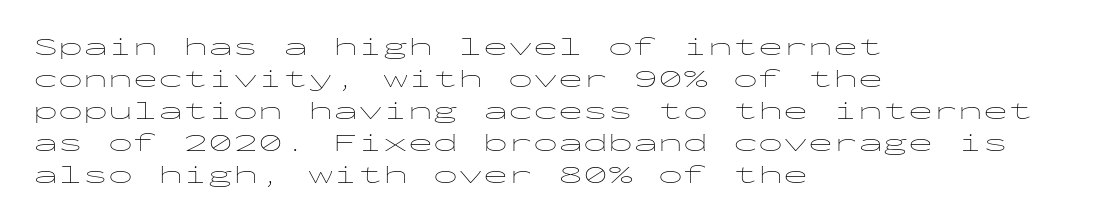
{"italic": "no", "bold": "no", "underline": "no", "align": "left", "line_spacing": "normal", "line_spacing_ratio": 1.28, "letter_spacing": "normal", "letter_spacing_em": 0.0, "glyph_px": 25}
